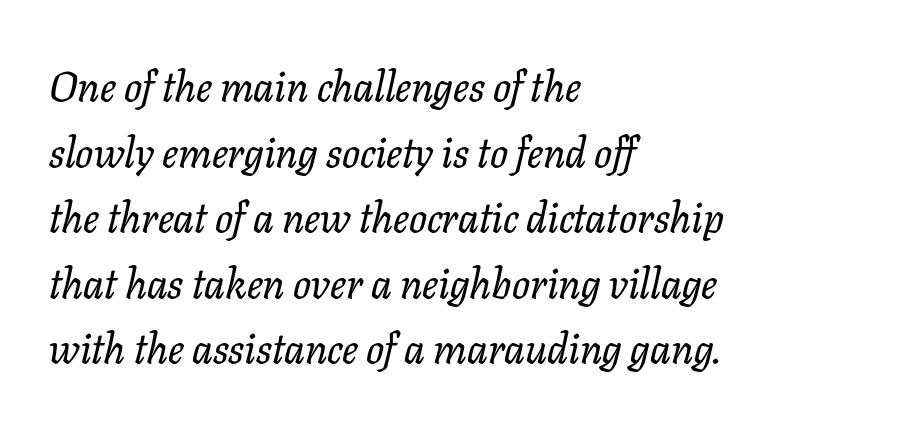
{"serif": "yes", "italic": "yes", "lean": "right", "slant_degrees": 11, "width": "normal", "stroke_contrast": "low", "x_height": "medium", "monospaced": "no", "underline": "no", "align": "left", "line_spacing": "normal", "line_spacing_ratio": 1.56, "letter_spacing": "normal", "letter_spacing_em": 0.0, "glyph_px": 42}
